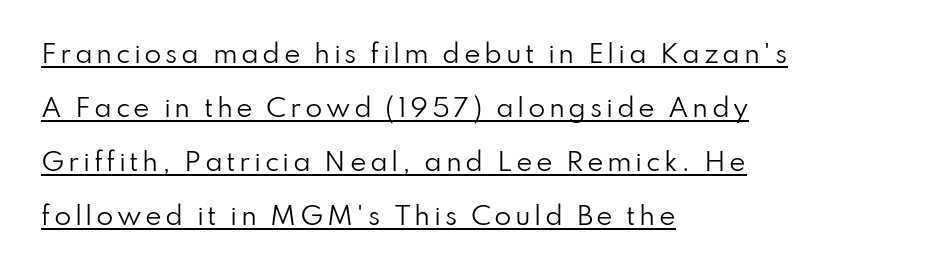
The rendering anchors every line to the left-hand side. The rendered words wear a rule along their underside. Ascenders rise straight up at ninety degrees. Think standard paragraph weight, or any step lighter than that.
